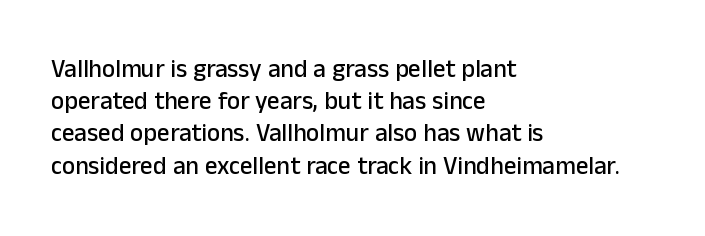
The image shows 25 px text type, upright; set left-aligned, normal line spacing (1.29x), normal letter spacing, not underlined.
